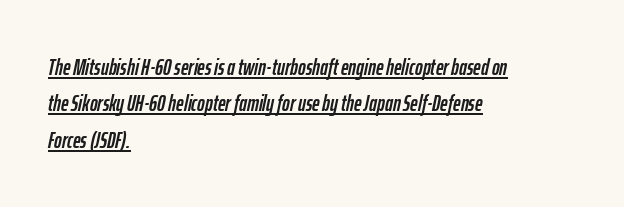
{"italic": "yes", "lean": "right", "slant_degrees": 12, "underline": "yes", "align": "left", "line_spacing": "normal", "line_spacing_ratio": 1.58, "letter_spacing": "normal", "letter_spacing_em": 0.0, "glyph_px": 23}
